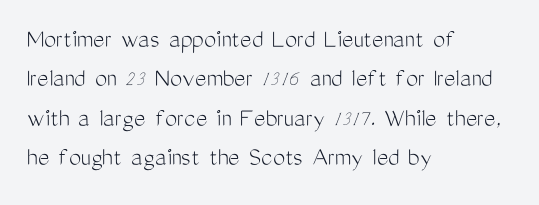
Q: Is the text bold? A: No.
Q: Is the text italic (slanted)? A: No, it is upright.
Q: Is the text underlined? A: No.
Q: How is the paragraph aligned? A: Left-aligned.
Q: Is the spacing between letters normal or unusually wide? A: Normal.
Q: Is the spacing between lines tight, normal or loose? A: Normal.
